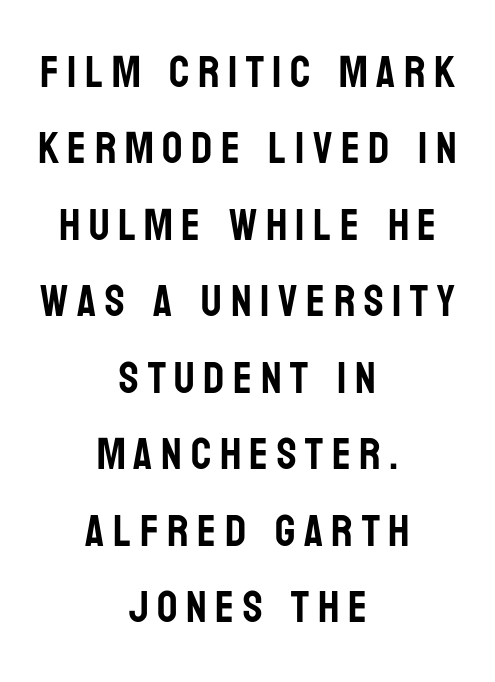
The image shows 45 px condensed sans-serif type, upright; set centered, normal line spacing (1.7x), not underlined; low stroke contrast and a large x-height.
